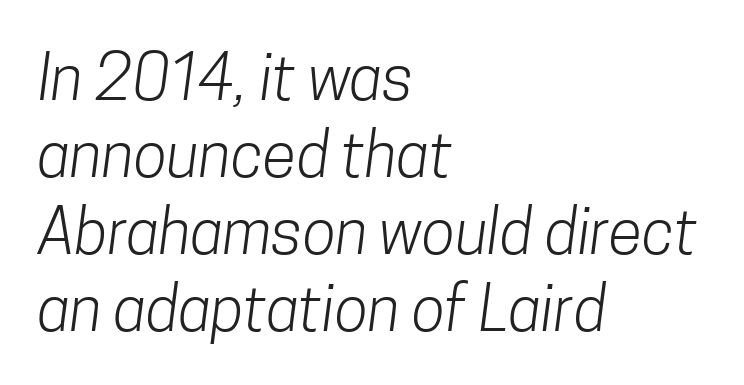
{"serif": "no", "bold": "no", "weight": "light", "width": "condensed", "stroke_contrast": "low", "x_height": "medium", "monospaced": "no", "underline": "no", "align": "left", "line_spacing_ratio": 1.24, "letter_spacing": "normal", "letter_spacing_em": 0.0, "glyph_px": 62}
